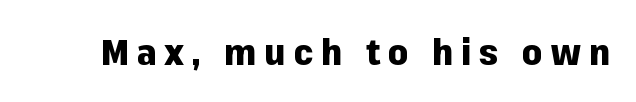
This rendering features lettering with no underline. These lines carry a lot of weight — the face is fully bold. The font's upright variant was chosen for this text. This sample has the flowing, uneven cadence of proportional lettering.
